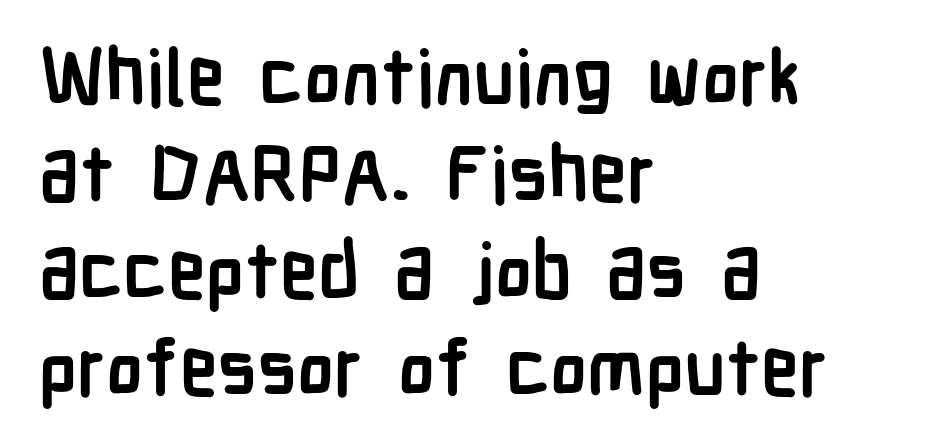
Its strokes are broad and dark, the hallmark of bold type. This is the regular roman posture of the typeface. A typesetter would call this zero additional tracking. Evenly set lines give the paragraph a standard silhouette. The passage shown is typed in a proportional face where columns would drift.
